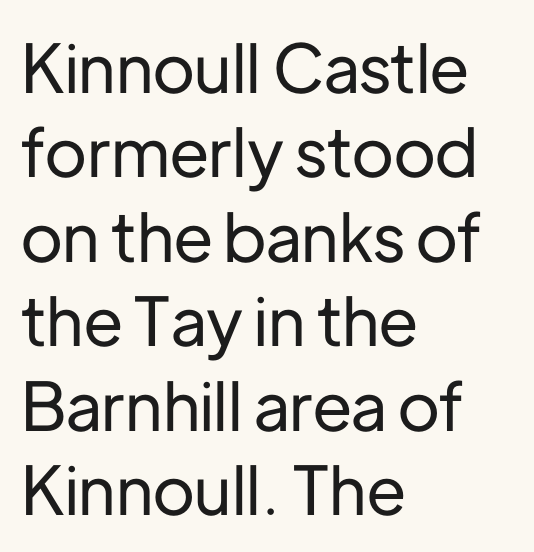
The image shows 67 px sans-serif type, upright; set left-aligned, normal line spacing (1.26x), normal letter spacing, not underlined; low stroke contrast and a medium x-height.
